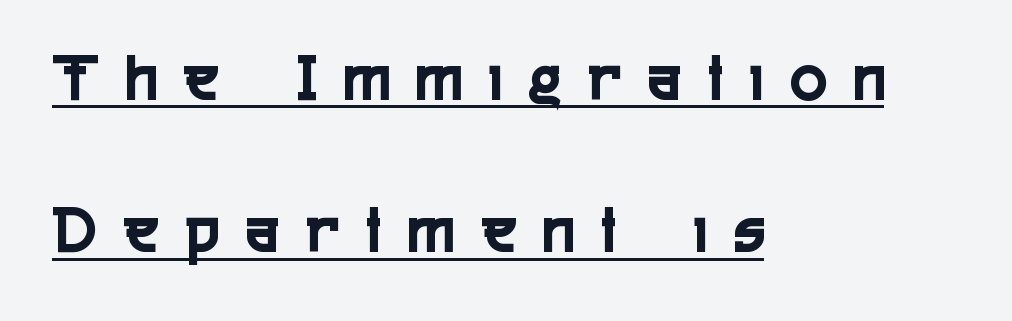
Q: Is the text italic (slanted)? A: No, it is upright.
Q: Is the typeface a serif or a sans-serif typeface? A: Sans-serif.
Q: Is the text underlined? A: Yes.
Q: How is the paragraph aligned? A: Left-aligned.
Q: Is the spacing between letters normal or unusually wide? A: Unusually wide.
Q: Is the spacing between lines tight, normal or loose? A: Loose.
Q: Width (condensed, normal, or wide)? A: Condensed.
Q: x-height? A: Medium.
Q: Monospaced? A: No.
